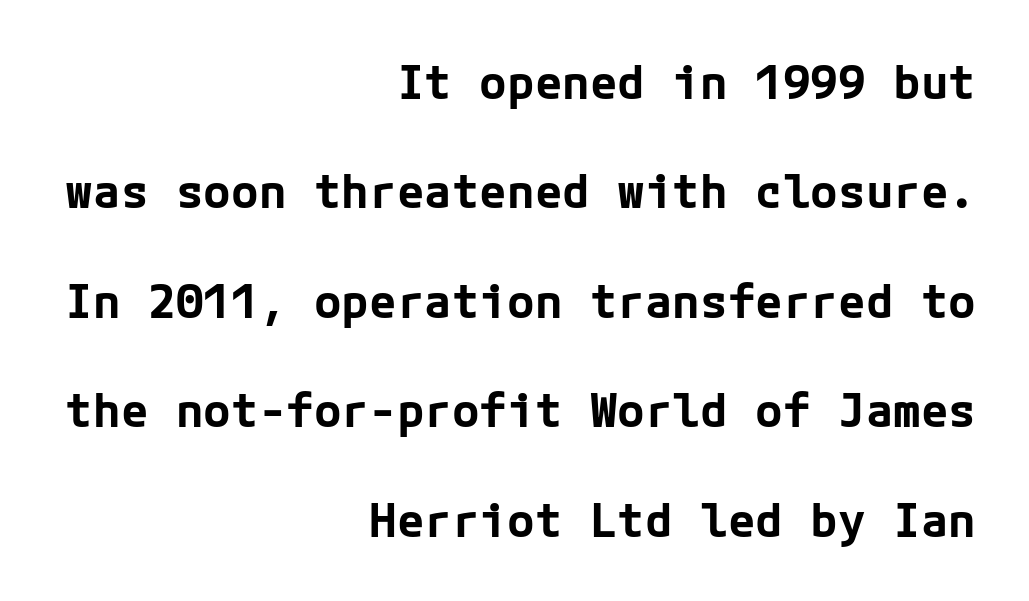
Q: Is the text bold? A: Yes.
Q: Is the text italic (slanted)? A: No, it is upright.
Q: Is the typeface a serif or a sans-serif typeface? A: Sans-serif.
Q: Is the text underlined? A: No.
Q: How is the paragraph aligned? A: Right-aligned.
Q: Is the spacing between letters normal or unusually wide? A: Normal.
Q: Is the spacing between lines tight, normal or loose? A: Loose.
Q: Width (condensed, normal, or wide)? A: Normal.
Q: Stroke contrast? A: Low.
Q: x-height? A: Medium.
